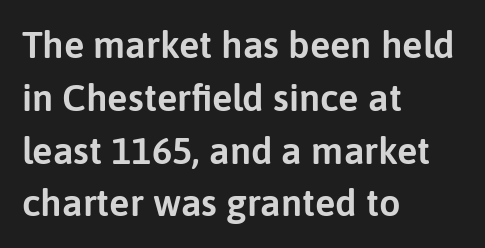
The image shows 38 px sans-serif type, upright; set left-aligned, normal line spacing (1.39x), normal letter spacing, not underlined; low stroke contrast and a medium x-height.
